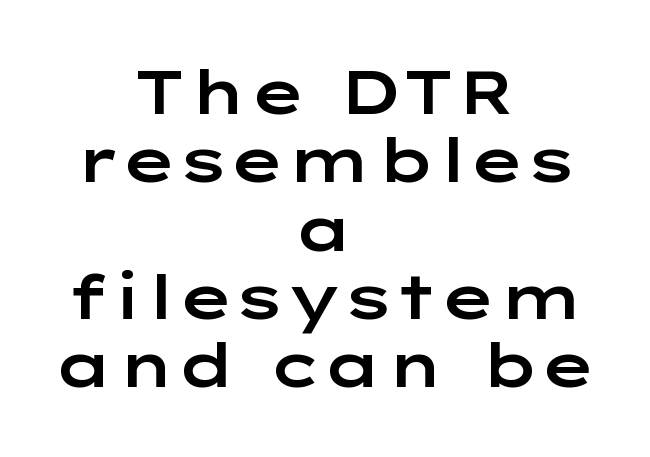
{"serif": "no", "italic": "no", "width": "wide", "stroke_contrast": "low", "x_height": "medium", "monospaced": "no", "underline": "no", "align": "center", "line_spacing": "tight", "line_spacing_ratio": 1.12, "letter_spacing": "normal", "letter_spacing_em": 0.0, "glyph_px": 61}
